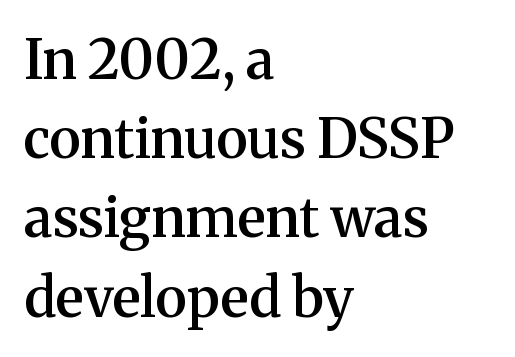
The image shows 55 px semibold serif type, upright; set left-aligned, normal line spacing (1.44x), normal letter spacing, not underlined; medium stroke contrast and a medium x-height.
